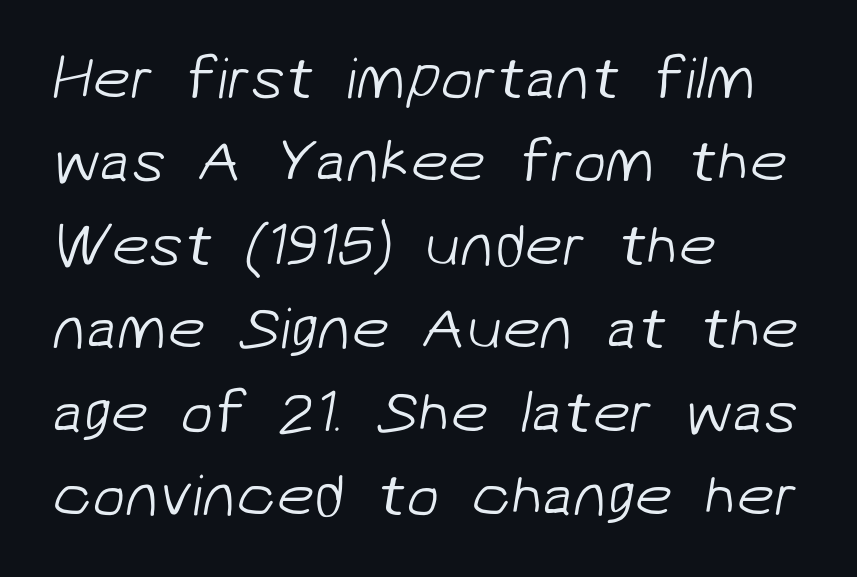
{"serif": "no", "bold": "no", "weight": "light", "width": "normal", "stroke_contrast": "low", "x_height": "medium", "monospaced": "no", "underline": "no", "align": "left", "line_spacing": "normal", "line_spacing_ratio": 1.39, "letter_spacing": "normal", "letter_spacing_em": 0.0, "glyph_px": 60}
